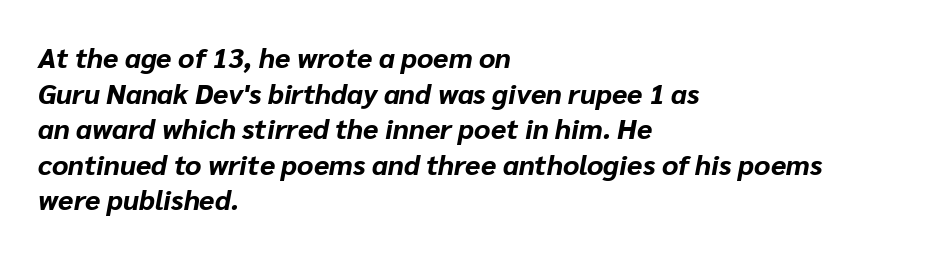
Designer's note — italics engaged. The letterforms sit shoulder to shoulder at normal distance. A typesetter would call this leading conventional body-copy spacing. Looks like regular typesetting: each glyph gets only the width it needs. The zone under the glyphs is completely vacant.
